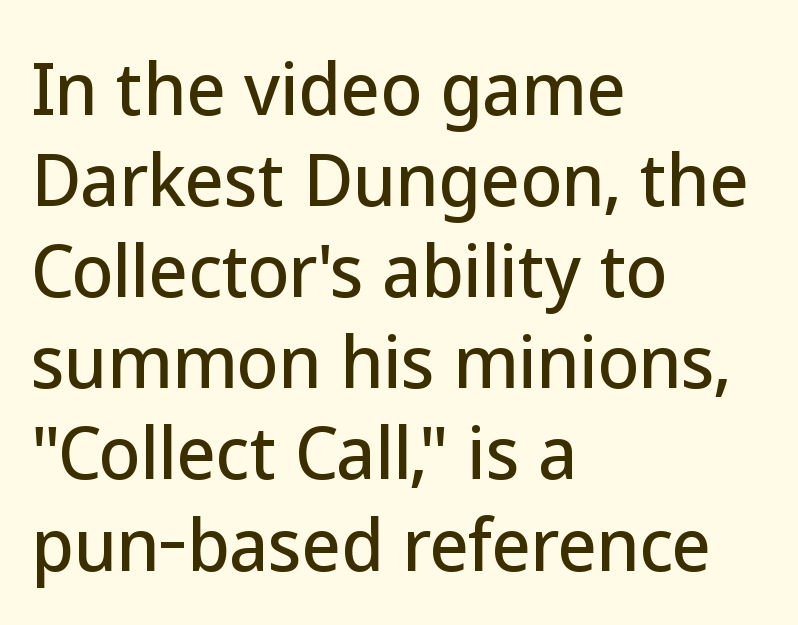
The image shows 68 px sans-serif type, upright; set left-aligned, normal line spacing (1.34x), normal letter spacing, not underlined; low stroke contrast and a medium x-height.
